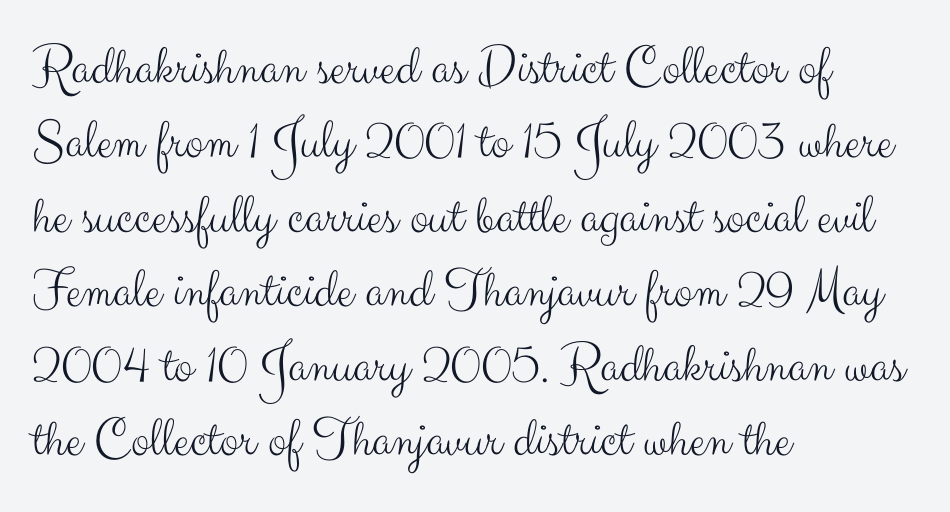
{"serif": "no", "bold": "no", "weight": "light", "width": "normal", "stroke_contrast": "medium", "x_height": "small", "monospaced": "no", "underline": "no", "align": "left", "line_spacing": "normal", "line_spacing_ratio": 1.33, "letter_spacing": "normal", "letter_spacing_em": 0.0, "glyph_px": 56}
